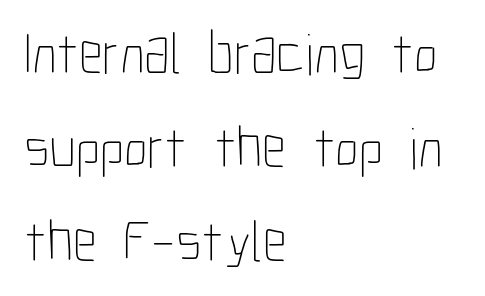
Observe the ordinary spacing: letters are neighbours, not strangers. The passage shown is not underscored anywhere. Do the letters lean? They stand straight. Leading matches the norm, producing a regular column.
